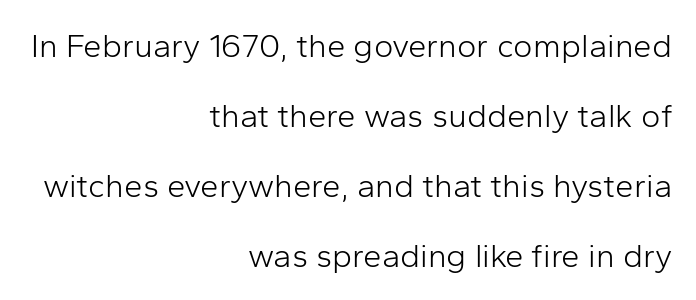
The face looks like a standard text weight, possibly lighter. The text was rendered using a sans face with plain stroke endings. In terms of letterspacing, this is plain default setting. Interline gaps are noticeably wide in this sample.
